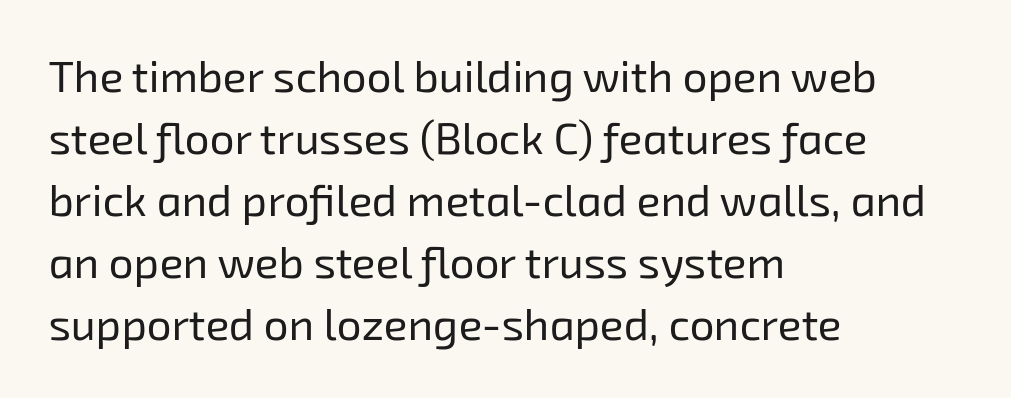
{"serif": "no", "bold": "no", "weight": "regular", "width": "normal", "stroke_contrast": "low", "x_height": "medium", "monospaced": "no", "underline": "no", "align": "left", "line_spacing": "normal", "line_spacing_ratio": 1.41, "letter_spacing": "normal", "letter_spacing_em": 0.0, "glyph_px": 44}
